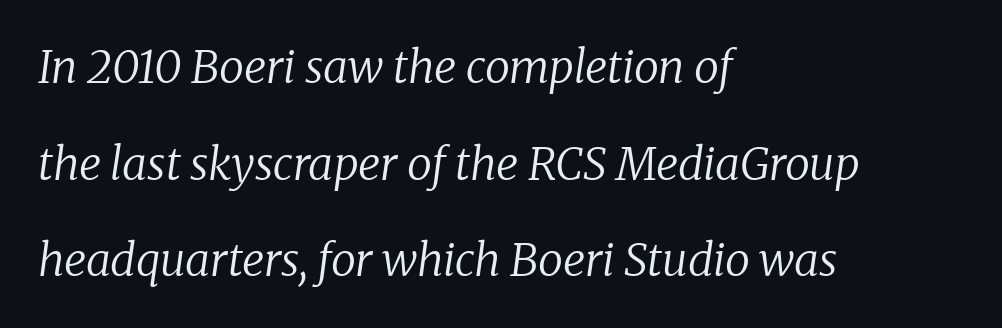
Q: Is the text bold? A: No.
Q: Is the text italic (slanted)? A: Yes, it leans right by about 8 degrees.
Q: Is the typeface a serif or a sans-serif typeface? A: Serif.
Q: Is the text underlined? A: No.
Q: How is the paragraph aligned? A: Left-aligned.
Q: Is the spacing between letters normal or unusually wide? A: Normal.
Q: Is the spacing between lines tight, normal or loose? A: Loose.
Q: Width (condensed, normal, or wide)? A: Normal.
Q: Stroke contrast? A: Low.
Q: x-height? A: Medium.
Q: Monospaced? A: No.
